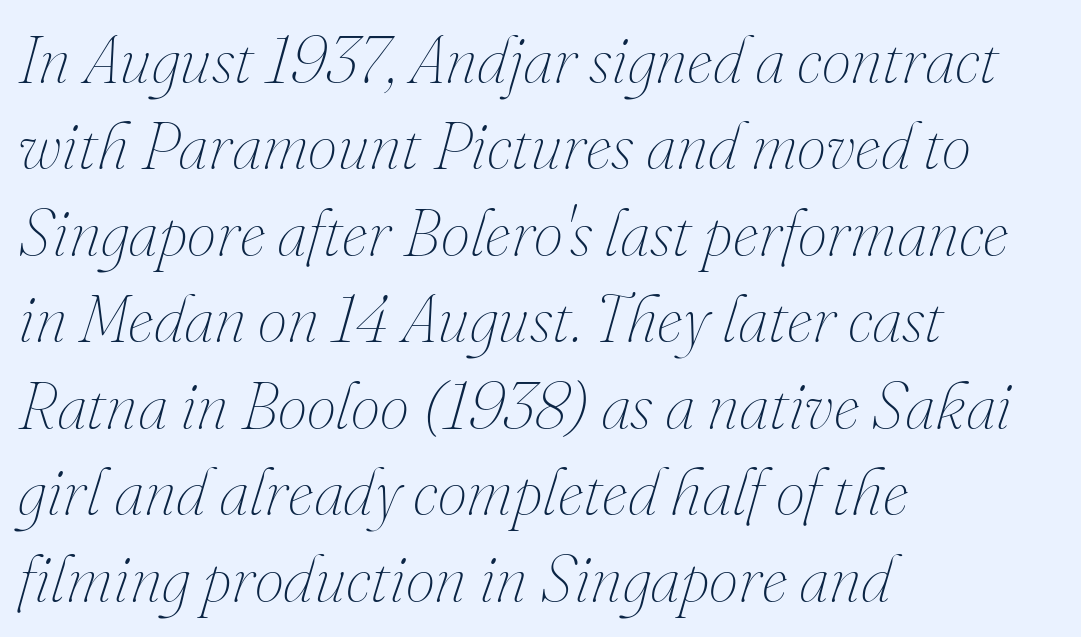
Note the varied advance widths — an 'i' is clearly narrower than an 'm'. Characters follow at the spacing the type designer built in. A clean baseline with only descenders dipping below it. Ink coverage per letter is moderate at most. Line starts are locked; line ends wander. One glance says typical: line gaps are just what's usual.
